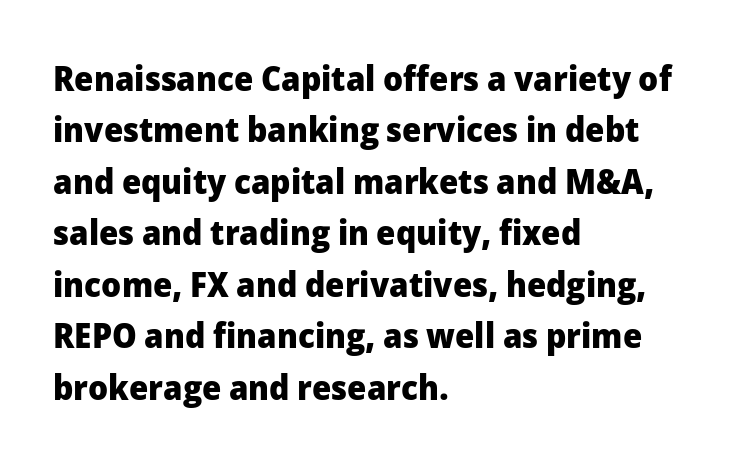
{"serif": "no", "italic": "no", "bold": "yes", "weight": "heavy", "width": "normal", "stroke_contrast": "low", "x_height": "medium", "monospaced": "no", "underline": "no", "align": "left", "line_spacing": "normal", "line_spacing_ratio": 1.47, "letter_spacing": "normal", "letter_spacing_em": 0.0, "glyph_px": 35}
